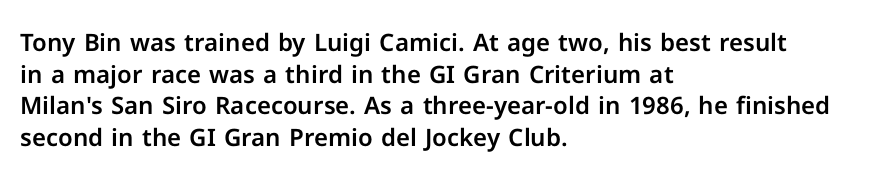
{"italic": "no", "underline": "no", "align": "left", "line_spacing": "normal", "line_spacing_ratio": 1.32, "letter_spacing": "normal", "letter_spacing_em": 0.0, "glyph_px": 24}
